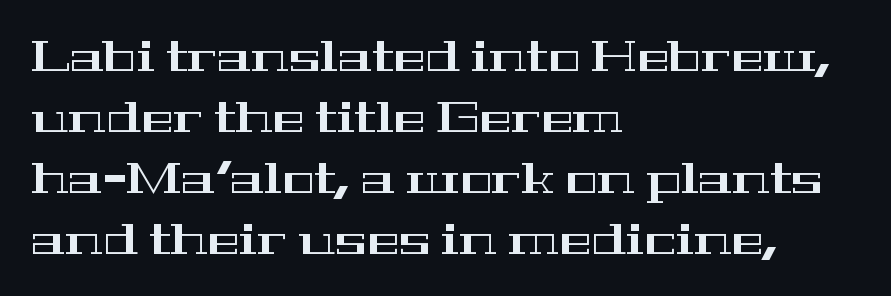
The typesetter chose a ragged-right arrangement here. Spacing between characters is what you'd get straight out of the box. To sum up the face: it has serifs. How would I describe the line gaps? Plain and ordinary. Do the characters align in a grid? No, the font is proportional.
